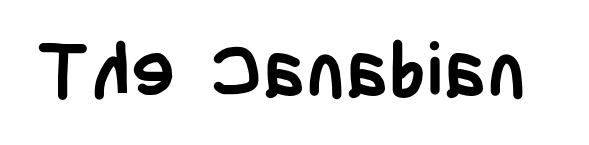
The font family rendered here belongs to the sans-serif group. Characters follow at the spacing the type designer built in. Nobody drew a line under any word here. Heavy, bold letterforms.
